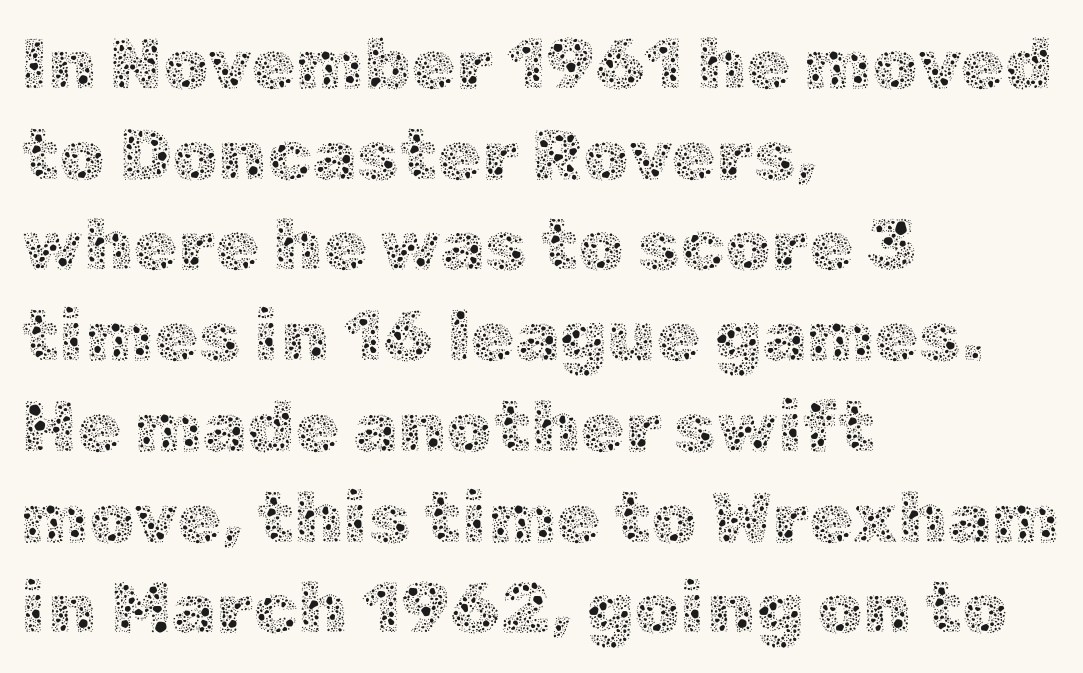
Q: Is the text bold? A: No.
Q: Is the text italic (slanted)? A: No, it is upright.
Q: Is the text underlined? A: No.
Q: How is the paragraph aligned? A: Left-aligned.
Q: Is the spacing between letters normal or unusually wide? A: Normal.
Q: Is the spacing between lines tight, normal or loose? A: Normal.
Q: Width (condensed, normal, or wide)? A: Normal.
Q: x-height? A: Medium.
Q: Monospaced? A: No.
